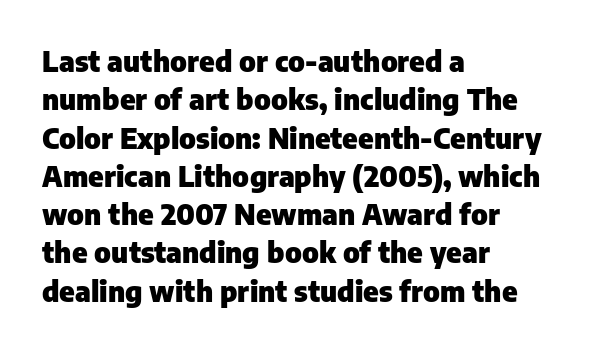
{"serif": "no", "italic": "no", "bold": "yes", "weight": "heavy", "width": "normal", "stroke_contrast": "low", "x_height": "medium", "monospaced": "no", "underline": "no", "align": "left", "line_spacing": "normal", "line_spacing_ratio": 1.32, "letter_spacing": "normal", "letter_spacing_em": 0.0, "glyph_px": 29}
